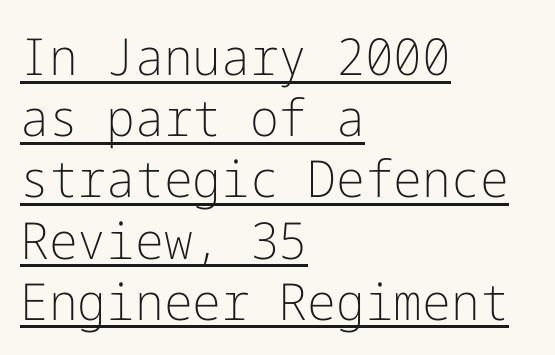
{"serif": "no", "italic": "no", "bold": "no", "weight": "light", "width": "normal", "stroke_contrast": "low", "x_height": "medium", "underline": "yes", "align": "left", "line_spacing_ratio": 1.2, "letter_spacing": "normal", "letter_spacing_em": 0.0, "glyph_px": 51}
